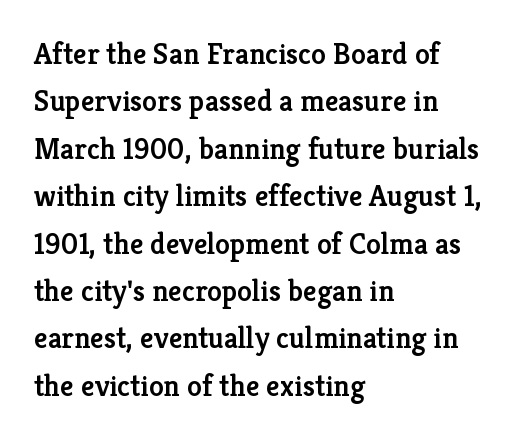
{"serif": "yes", "italic": "no", "bold": "semi", "weight": "semibold", "width": "normal", "stroke_contrast": "low", "x_height": "medium", "monospaced": "no", "underline": "no", "align": "left", "line_spacing": "normal", "line_spacing_ratio": 1.58, "letter_spacing": "normal", "letter_spacing_em": 0.0, "glyph_px": 30}
